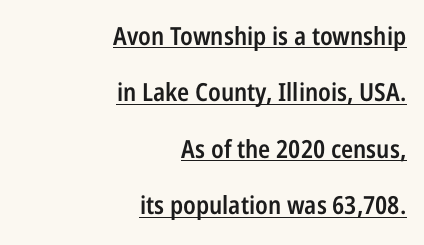
Airy leading. Spacing between characters is what you'd get straight out of the box. Does the copy run flush right? Yes — the right margin is perfectly even. Look at the stroke-to-counter ratio: somewhat heavy, a semibold. Characters remain perfectly vertical along every line.
